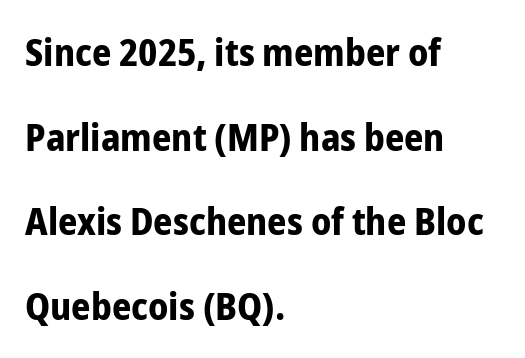
Quick note: underline off. The letters advance in unequal steps, a hallmark of proportional type. Strokes here are thick enough to call this a true bold. The face used here is rendered with its standard letterfit. Alignment: flush left.
